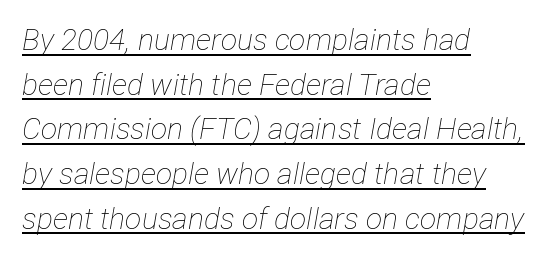
{"italic": "yes", "lean": "right", "slant_degrees": 12, "bold": "no", "weight": "thin", "width": "condensed", "stroke_contrast": "low", "x_height": "medium", "monospaced": "no", "underline": "yes", "align": "left", "line_spacing": "normal", "line_spacing_ratio": 1.49, "letter_spacing": "normal", "letter_spacing_em": 0.0, "glyph_px": 30}
